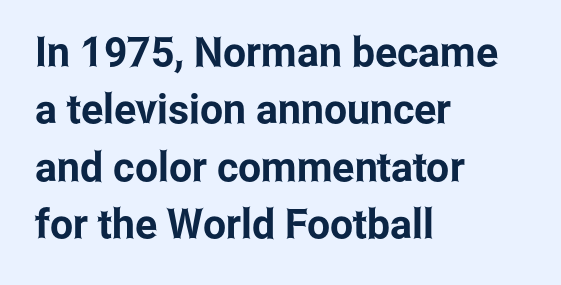
The image shows 41 px condensed sans-serif type, upright; set left-aligned, normal line spacing (1.4x), normal letter spacing, not underlined; low stroke contrast and a medium x-height.
